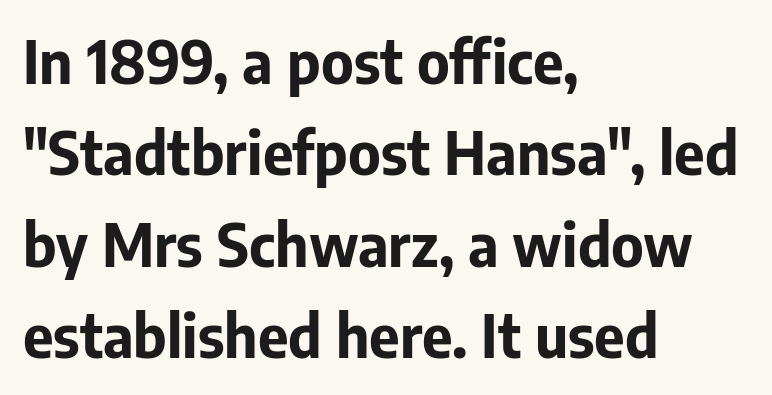
{"serif": "no", "italic": "no", "bold": "yes", "weight": "bold", "width": "normal", "stroke_contrast": "low", "x_height": "medium", "monospaced": "no", "underline": "no", "align": "left", "line_spacing": "normal", "line_spacing_ratio": 1.55, "letter_spacing": "normal", "letter_spacing_em": 0.0, "glyph_px": 59}
